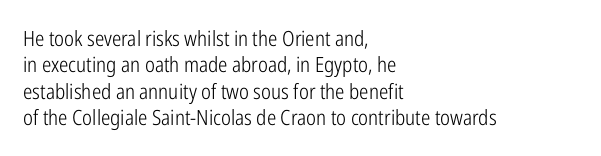
The rendering uses a moderate line-height, typical for paragraphs. Only glyphs here, with clear space below each row. The passage is arranged the way most books set body copy — flush left. Spacing between characters is what you'd get straight out of the box.
